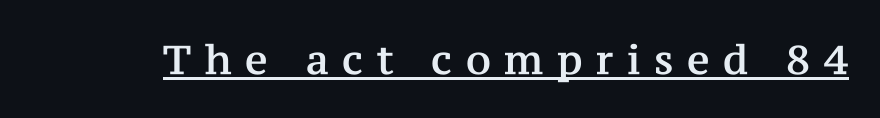
Is there an underline? Yes — a line sits under the letters. There is plenty of visible air inserted between adjacent glyphs. The lettering holds an erect, upright posture throughout. Yep, those are serifs on the letters.
